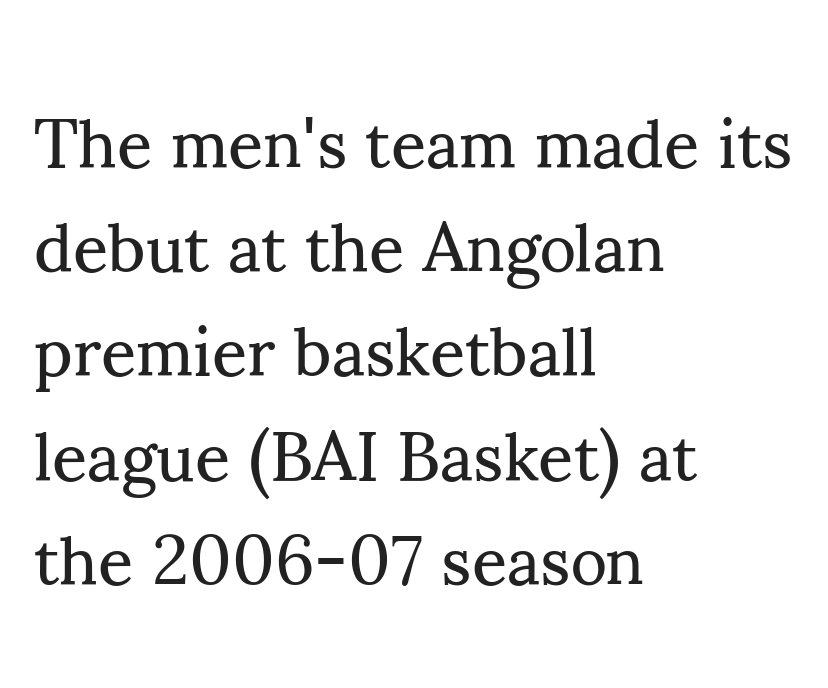
Type style note: has serifs. Horizontal alignment here is leftward, the default for most running prose. No extra tracking has been applied to these lines. Counters stay open thanks to moderate or lighter strokes.
